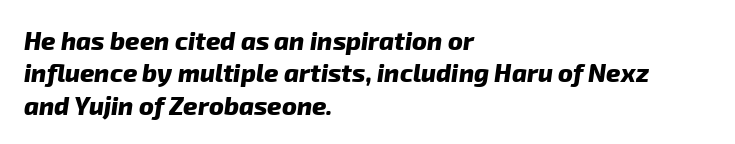
The image shows 25 px bold type; set left-aligned, normal line spacing (1.3x), normal letter spacing, not underlined.
